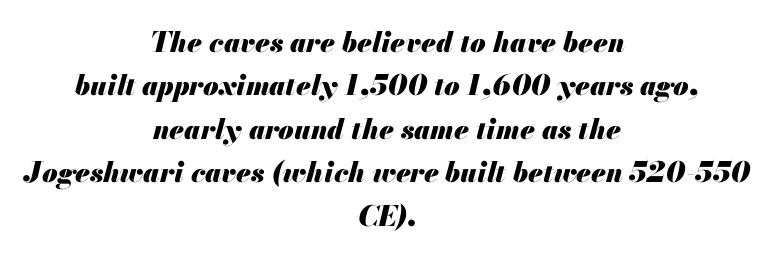
As a designer I'd log this as weight 700, bold. Just letters on the line, the space beneath them empty. Quick note: interline space is typical. Looks like regular typesetting: each glyph gets only the width it needs. A student would call this center alignment; a typographer would say set centered. This sample uses an oblique cut, with every glyph tilted off the vertical.
